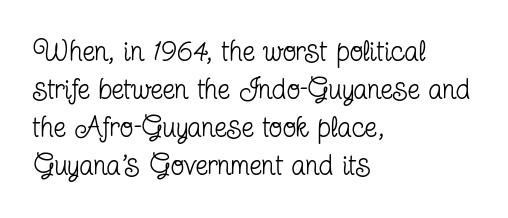
Q: Is the text bold? A: No.
Q: Is the text italic (slanted)? A: No, it is upright.
Q: Is the typeface a serif or a sans-serif typeface? A: Serif.
Q: Is the text underlined? A: No.
Q: How is the paragraph aligned? A: Left-aligned.
Q: Is the spacing between letters normal or unusually wide? A: Normal.
Q: Is the spacing between lines tight, normal or loose? A: Normal.
Q: Width (condensed, normal, or wide)? A: Condensed.
Q: Stroke contrast? A: Low.
Q: x-height? A: Medium.
Q: Monospaced? A: No.
